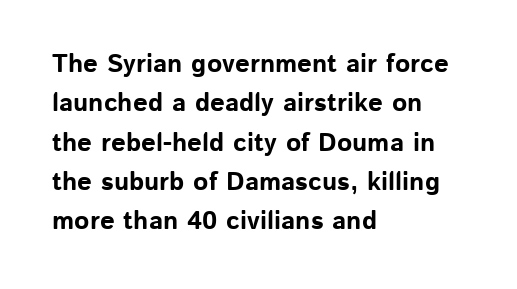
Q: Is the text bold? A: Yes.
Q: Is the text italic (slanted)? A: No, it is upright.
Q: Is the text underlined? A: No.
Q: How is the paragraph aligned? A: Left-aligned.
Q: Is the spacing between letters normal or unusually wide? A: Normal.
Q: Is the spacing between lines tight, normal or loose? A: Normal.
